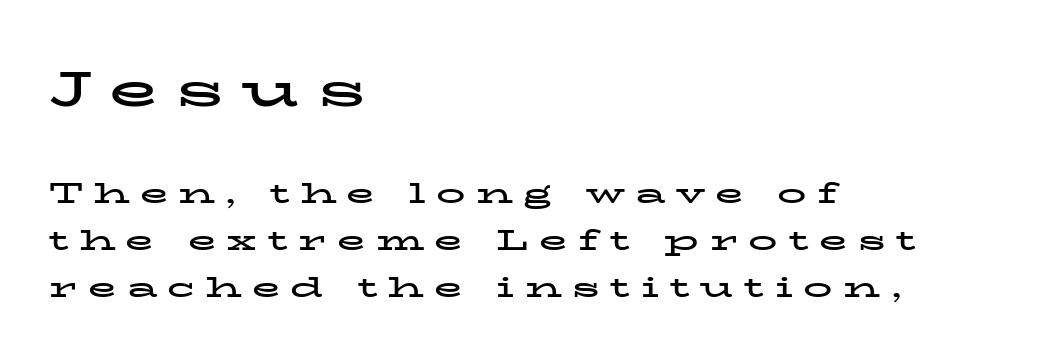
Q: Is the text bold? A: Yes.
Q: Is the text italic (slanted)? A: No, it is upright.
Q: Is the typeface a serif or a sans-serif typeface? A: Serif.
Q: Is the text underlined? A: No.
Q: How is the paragraph aligned? A: Left-aligned.
Q: Is the spacing between letters normal or unusually wide? A: Unusually wide.
Q: Is the spacing between lines tight, normal or loose? A: Normal.
Q: Which block of text is set in a larger size, the first (top) or the second (bottom)? A: The first (top) one.
Q: Width (condensed, normal, or wide)? A: Wide.
Q: Stroke contrast? A: Low.
Q: x-height? A: Medium.
Q: Monospaced? A: No.
